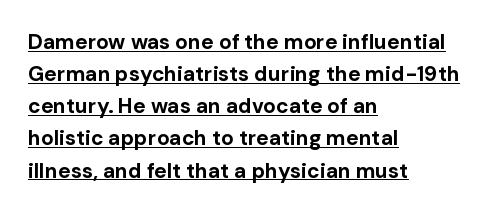
The image shows 21 px bold type, upright; set left-aligned, normal line spacing (1.53x), normal letter spacing, underlined.
